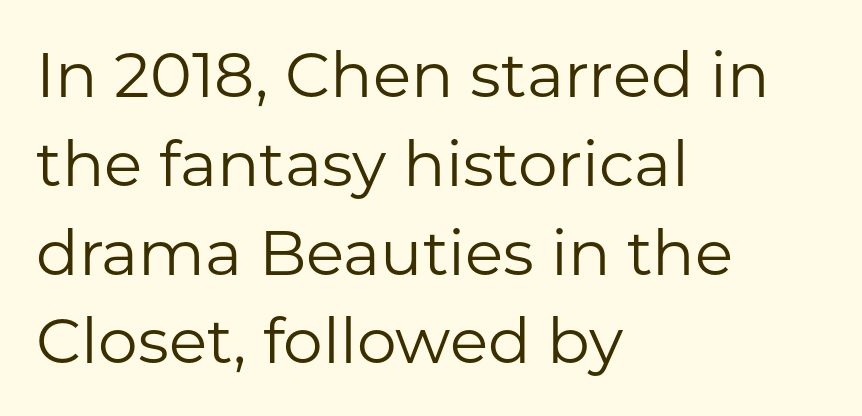
The image shows 63 px regular-weight sans-serif type, upright; set left-aligned, normal line spacing (1.41x), normal letter spacing, not underlined; low stroke contrast and a medium x-height.
